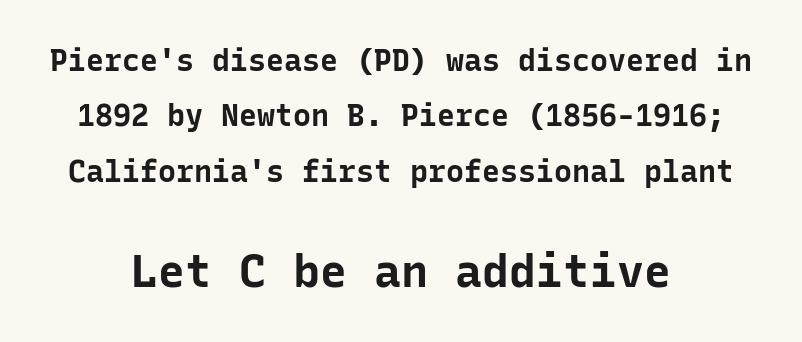
{"serif": "no", "italic": "no", "bold": "yes", "weight": "bold", "width": "normal", "stroke_contrast": "low", "x_height": "medium", "monospaced": "yes", "underline": "no", "align": "center", "line_spacing_ratio": 1.85, "letter_spacing": "normal", "letter_spacing_em": 0.0, "larger_block": "second", "size_ratio": 1.5, "glyph_px": 45}
